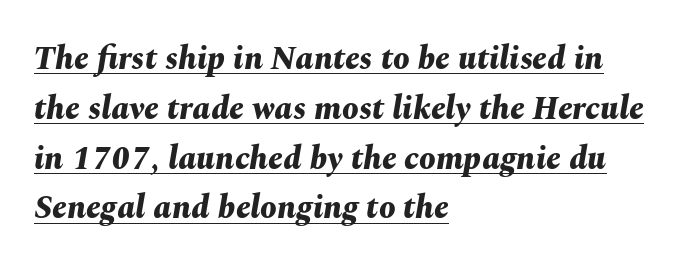
Q: Is the text bold? A: Yes.
Q: Is the text italic (slanted)? A: Yes, it leans right by about 10 degrees.
Q: Is the text underlined? A: Yes.
Q: How is the paragraph aligned? A: Left-aligned.
Q: Is the spacing between letters normal or unusually wide? A: Normal.
Q: Is the spacing between lines tight, normal or loose? A: Normal.
Q: Width (condensed, normal, or wide)? A: Normal.
Q: Stroke contrast? A: Medium.
Q: x-height? A: Medium.
Q: Monospaced? A: No.
